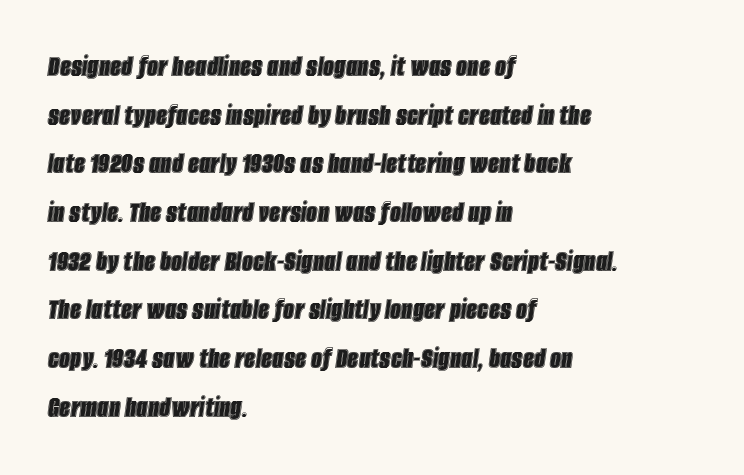
{"italic": "yes", "lean": "right", "slant_degrees": 8, "width": "condensed", "x_height": "large", "monospaced": "no", "underline": "no", "align": "left", "line_spacing": "normal", "line_spacing_ratio": 1.57, "letter_spacing": "normal", "letter_spacing_em": 0.0, "glyph_px": 31}
